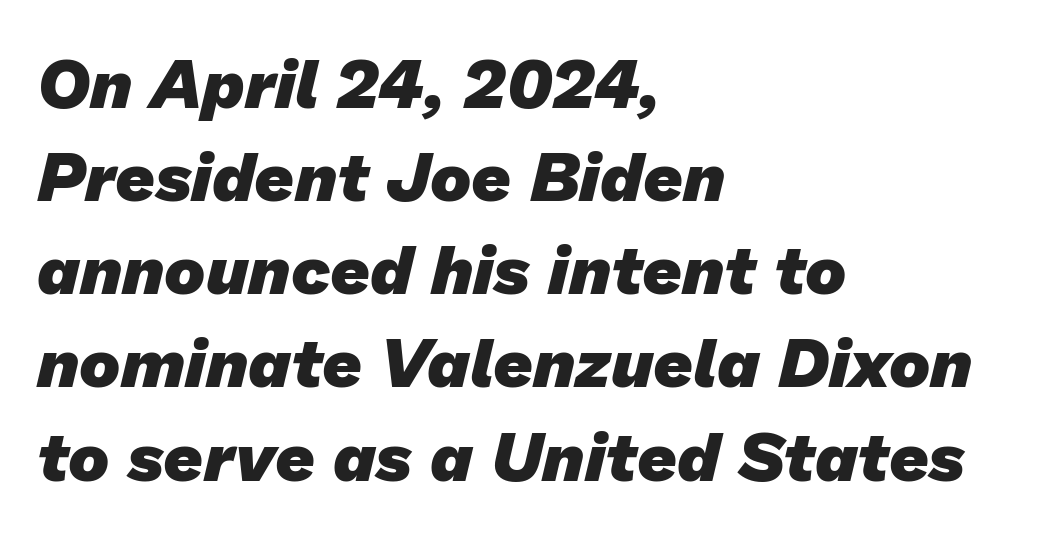
The image shows 69 px heavy sans-serif type; set left-aligned, normal line spacing (1.35x), normal letter spacing, not underlined; low stroke contrast and a medium x-height.
